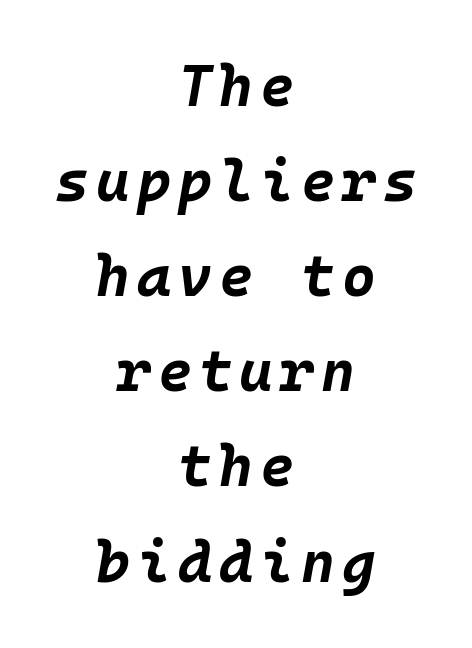
Q: Is the text bold? A: Yes.
Q: Is the text italic (slanted)? A: Yes, it leans right by about 10 degrees.
Q: Is the text underlined? A: No.
Q: How is the paragraph aligned? A: Centered.
Q: Is the spacing between lines tight, normal or loose? A: Normal.
Q: Width (condensed, normal, or wide)? A: Normal.
Q: Stroke contrast? A: Low.
Q: x-height? A: Large.
Q: Monospaced? A: Yes.
